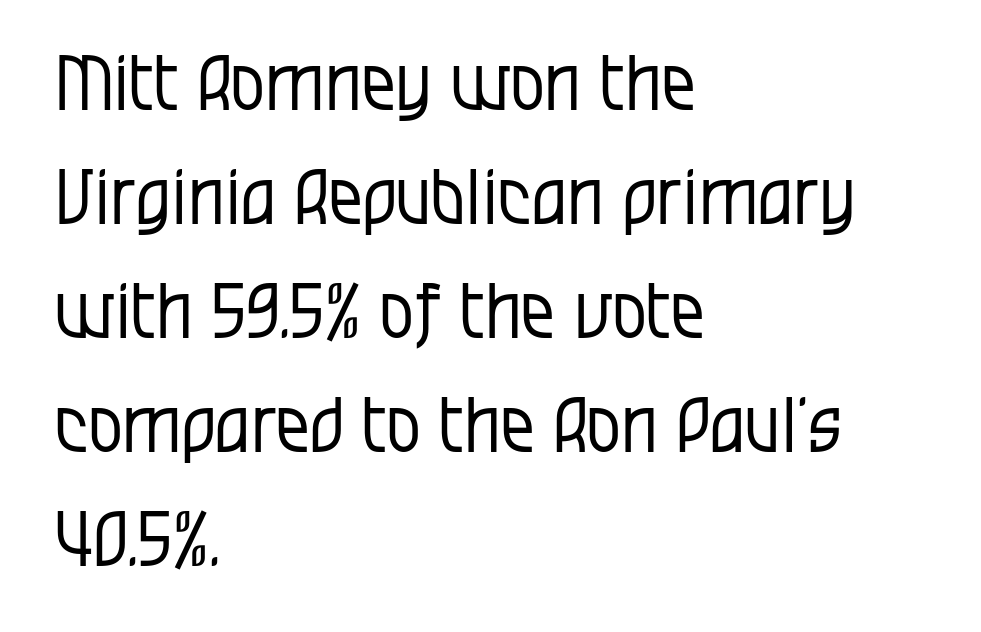
Q: Is the text bold? A: No.
Q: Is the text italic (slanted)? A: No, it is upright.
Q: Is the typeface a serif or a sans-serif typeface? A: Sans-serif.
Q: Is the text underlined? A: No.
Q: How is the paragraph aligned? A: Left-aligned.
Q: Is the spacing between letters normal or unusually wide? A: Normal.
Q: Is the spacing between lines tight, normal or loose? A: Normal.
Q: Width (condensed, normal, or wide)? A: Condensed.
Q: Stroke contrast? A: Low.
Q: x-height? A: Large.
Q: Monospaced? A: No.
